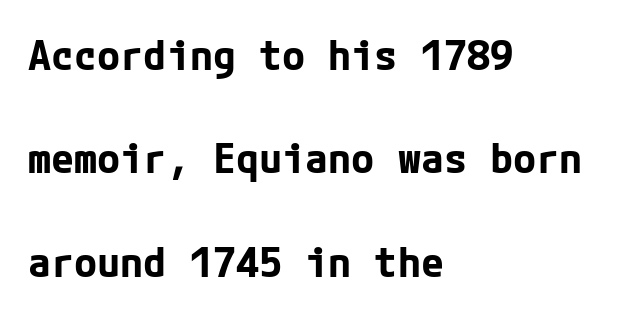
{"serif": "no", "italic": "no", "bold": "yes", "weight": "bold", "width": "normal", "stroke_contrast": "low", "x_height": "medium", "underline": "no", "align": "left", "line_spacing": "loose", "line_spacing_ratio": 2.46, "letter_spacing": "normal", "letter_spacing_em": 0.0, "glyph_px": 42}
